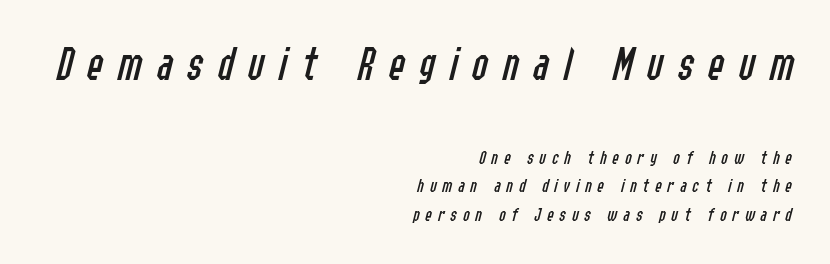
{"italic": "yes", "lean": "right", "slant_degrees": 14, "bold": "no", "weight": "regular", "width": "condensed", "stroke_contrast": "low", "x_height": "medium", "monospaced": "no", "underline": "no", "align": "right", "line_spacing": "normal", "line_spacing_ratio": 1.41, "letter_spacing": "wide", "letter_spacing_em": 0.29, "larger_block": "first", "size_ratio": 2.45, "glyph_px": 49}
